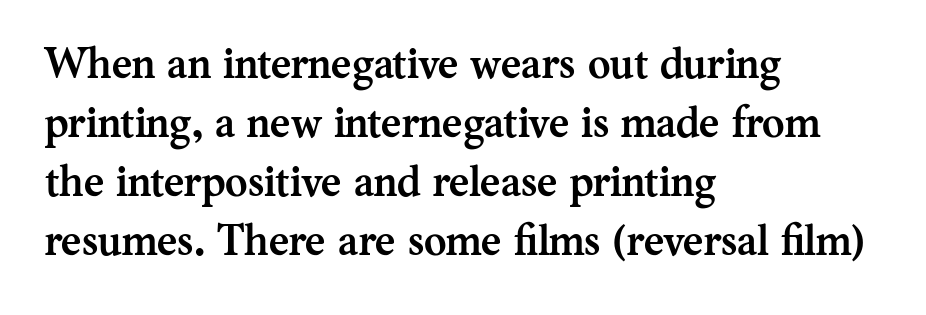
The image shows 43 px semibold serif type, upright; set left-aligned, normal line spacing (1.37x), normal letter spacing, not underlined; medium stroke contrast and a medium x-height.
